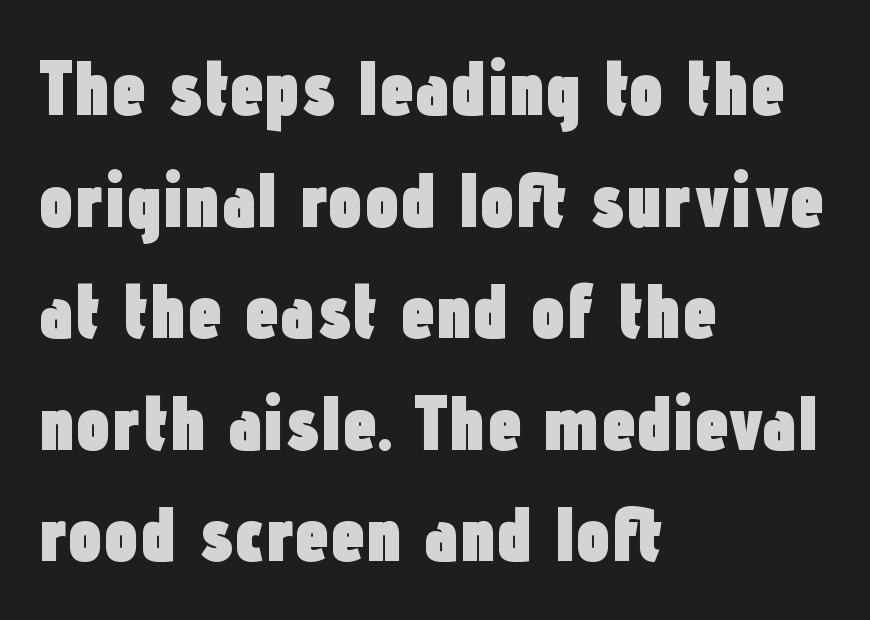
Q: Is the text bold? A: Yes.
Q: Is the text italic (slanted)? A: No, it is upright.
Q: Is the typeface a serif or a sans-serif typeface? A: Sans-serif.
Q: Is the text underlined? A: No.
Q: How is the paragraph aligned? A: Left-aligned.
Q: Is the spacing between letters normal or unusually wide? A: Normal.
Q: Is the spacing between lines tight, normal or loose? A: Normal.
Q: Width (condensed, normal, or wide)? A: Condensed.
Q: Stroke contrast? A: Low.
Q: x-height? A: Medium.
Q: Monospaced? A: No.
